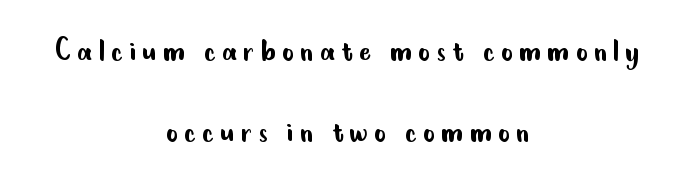
Q: Is the text bold? A: No.
Q: Is the text italic (slanted)? A: No, it is upright.
Q: Is the typeface a serif or a sans-serif typeface? A: Sans-serif.
Q: Is the text underlined? A: No.
Q: How is the paragraph aligned? A: Centered.
Q: Is the spacing between lines tight, normal or loose? A: Loose.
Q: Width (condensed, normal, or wide)? A: Condensed.
Q: Stroke contrast? A: Low.
Q: x-height? A: Small.
Q: Monospaced? A: No.
